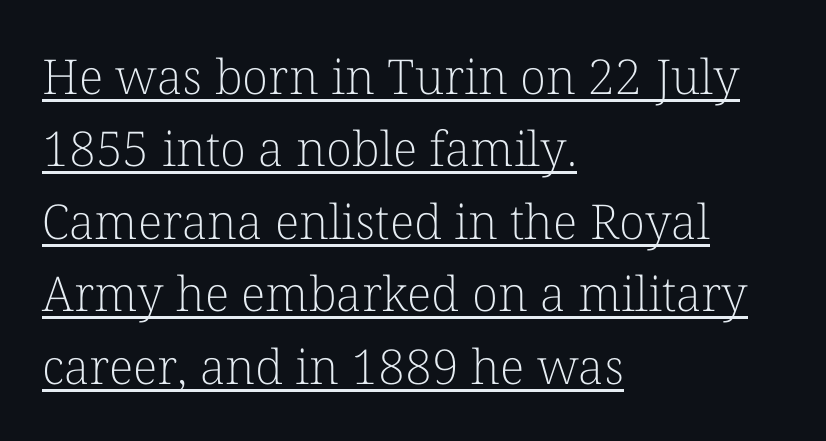
The letters sit at their default tracking, neither squeezed nor spread. Tall strokes in this sample are plumb rather than angled. Check where the strokes stop: tiny serifs finish them off. The typesetter chose a ragged-right arrangement here. Spacing verdict: proportional, widths tailored to each character.
